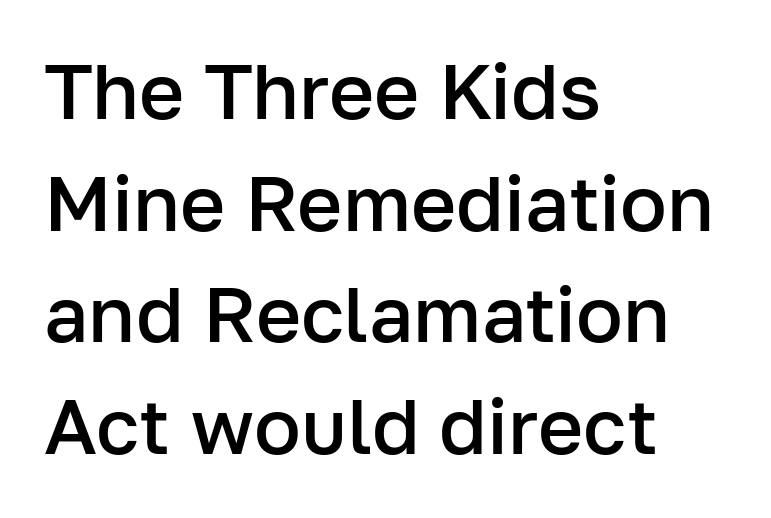
{"serif": "no", "italic": "no", "bold": "semi", "weight": "semibold", "width": "normal", "stroke_contrast": "low", "x_height": "medium", "monospaced": "no", "underline": "no", "align": "left", "line_spacing": "normal", "line_spacing_ratio": 1.43, "letter_spacing": "normal", "letter_spacing_em": 0.0, "glyph_px": 78}
